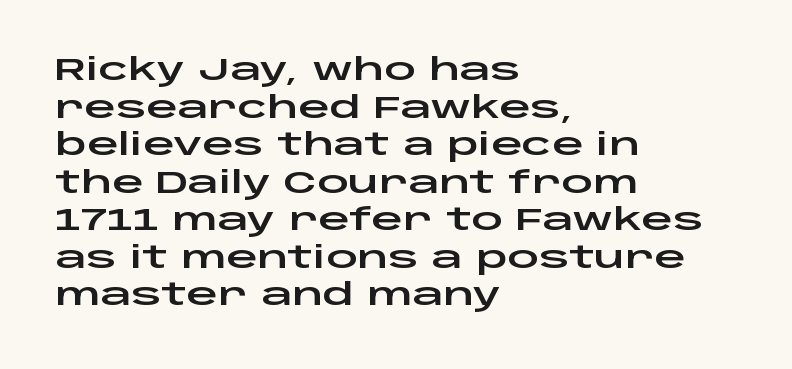
The image shows 31 px wide sans-serif type, upright; set left-aligned, line spacing 1.21x, normal letter spacing, not underlined; low stroke contrast and a large x-height.
